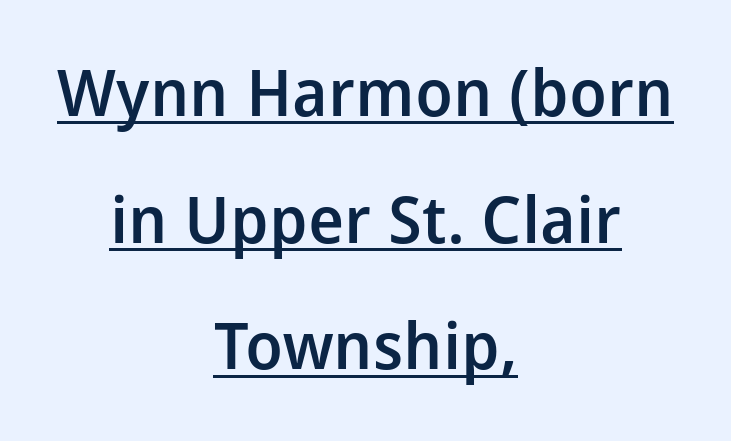
The passage shown is typed in a proportional face where columns would drift. The setting favours the middle, as headings and verse often do. This is roman type, the default non-slanted kind. In terms of leading, this rendering errs on the spacious side. Heft: intermediate — a semibold. A typographer would call this underscored text.
